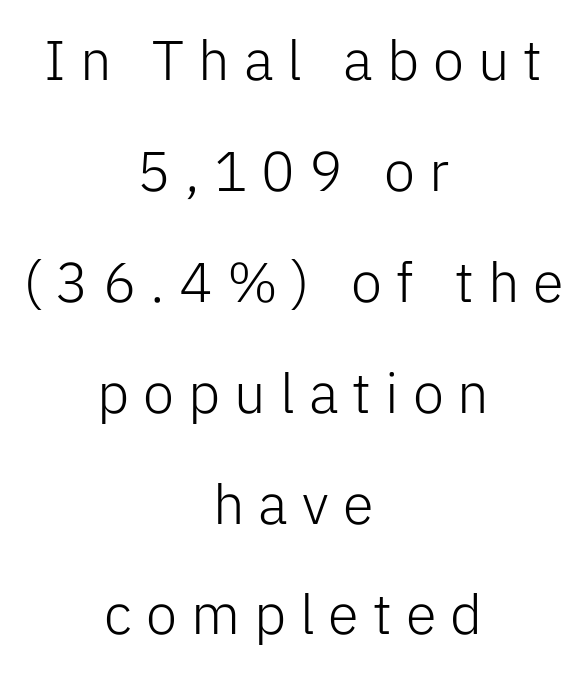
What's the leading like? Stretched, with rows far apart. Caption: expanded tracking, letters set apart. The letters stand upright; this is a roman face. Counters stay open thanks to moderate or lighter strokes.
